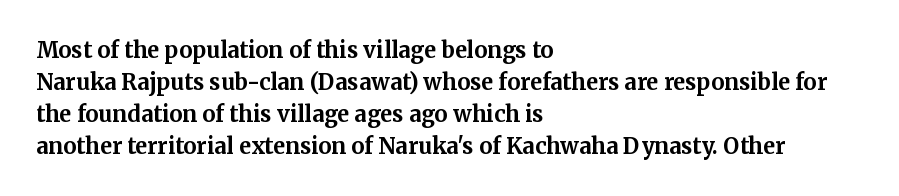
The image shows 22 px bold type, upright; set left-aligned, normal line spacing (1.45x), normal letter spacing, not underlined.
